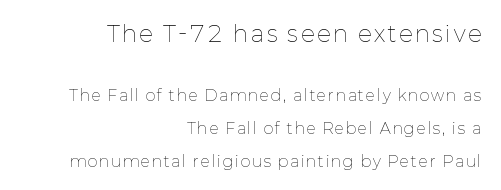
The image shows 22 px text type, upright; set right-aligned, loose line spacing (2.2x), not underlined; the first (top) block is 1.47x larger.
